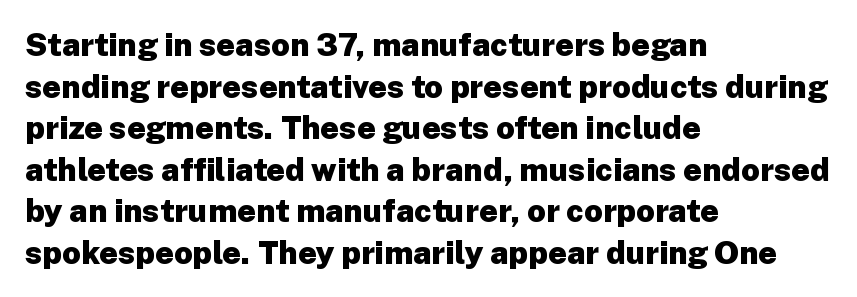
Vertically, the passage feels balanced, rows spaced as you'd expect. No extra tracking has been applied to these lines. The typeface chosen for these lines omits serifs. These words are printed bold, with thick strokes throughout. The letters stand upright; this is a roman face. Do the characters align in a grid? No, the font is proportional.
